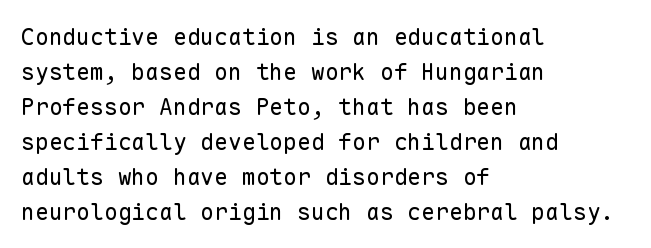
Weight: not bold — regular or lighter. The typesetter chose a ragged-right arrangement here. Each new line begins a customary step beneath the previous one. You could call the tracking neutral — neither tight nor loose. Only glyphs here, with clear space below each row. You can tell it's not italic because the verticals are truly vertical.
